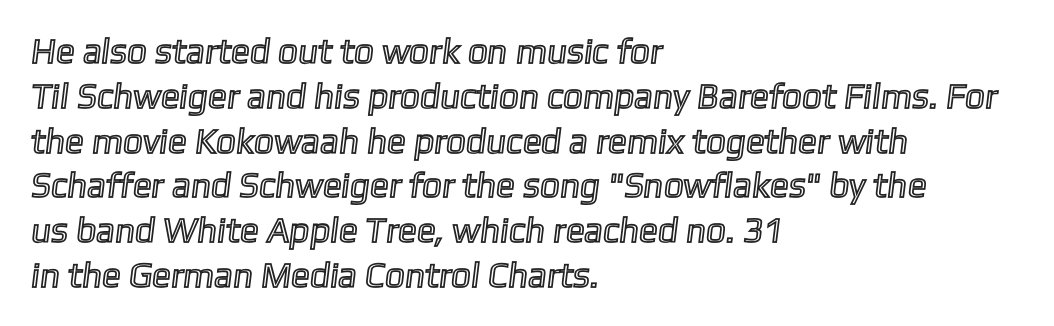
The image shows 35 px text type; set left-aligned, normal line spacing (1.28x), normal letter spacing, not underlined; a medium x-height.
